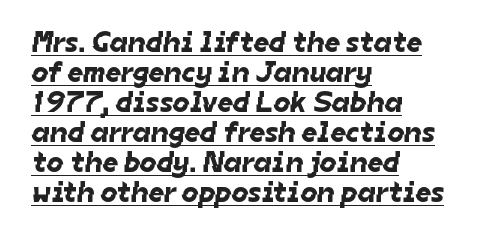
Q: Is the typeface a serif or a sans-serif typeface? A: Sans-serif.
Q: Is the text underlined? A: Yes.
Q: How is the paragraph aligned? A: Left-aligned.
Q: Is the spacing between letters normal or unusually wide? A: Normal.
Q: Is the spacing between lines tight, normal or loose? A: Tight.
Q: Width (condensed, normal, or wide)? A: Normal.
Q: Stroke contrast? A: Low.
Q: x-height? A: Medium.
Q: Monospaced? A: No.
